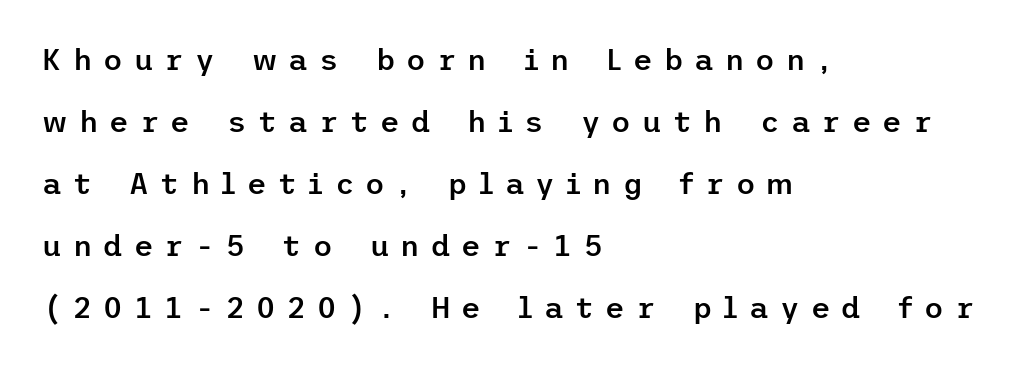
{"serif": "no", "italic": "no", "bold": "semi", "weight": "semibold", "width": "normal", "stroke_contrast": "low", "x_height": "medium", "underline": "no", "align": "left", "line_spacing": "loose", "line_spacing_ratio": 2.07, "letter_spacing": "wide", "letter_spacing_em": 0.37, "glyph_px": 30}
